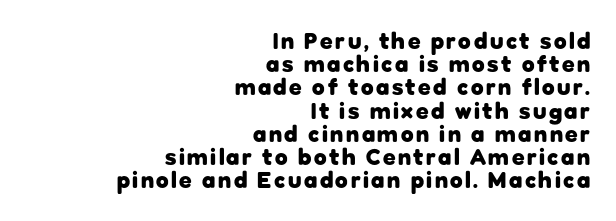
{"italic": "no", "bold": "yes", "underline": "no", "align": "right", "line_spacing": "tight", "line_spacing_ratio": 1.01, "glyph_px": 23}
